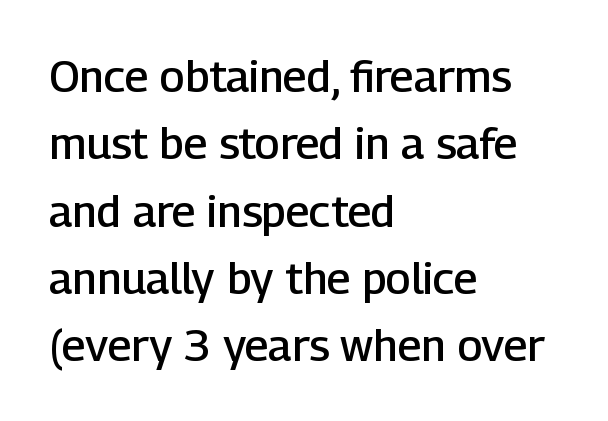
The characters display no serif detailing; their extremities are plain. The rendering uses a moderate line-height, typical for paragraphs. Stroke thickness is moderately raised; the sample reads as semibold. Is there any slant? The stems are plumb. The glyphs are unaccompanied by any horizontal stroke below them.
